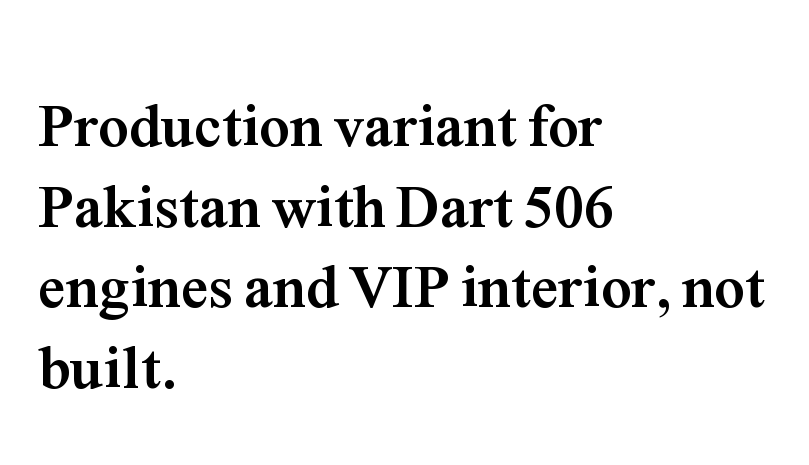
{"serif": "yes", "italic": "no", "bold": "yes", "weight": "semibold", "width": "normal", "stroke_contrast": "medium", "x_height": "medium", "monospaced": "no", "underline": "no", "align": "left", "line_spacing": "normal", "line_spacing_ratio": 1.32, "letter_spacing": "normal", "letter_spacing_em": 0.0, "glyph_px": 61}
